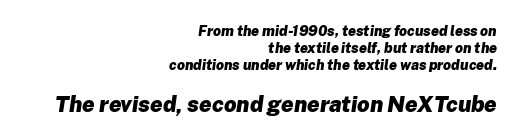
{"italic": "yes", "lean": "right", "slant_degrees": 8, "bold": "yes", "underline": "no", "align": "right", "line_spacing_ratio": 1.22, "letter_spacing": "normal", "letter_spacing_em": 0.0, "larger_block": "second", "size_ratio": 1.57, "glyph_px": 22}
